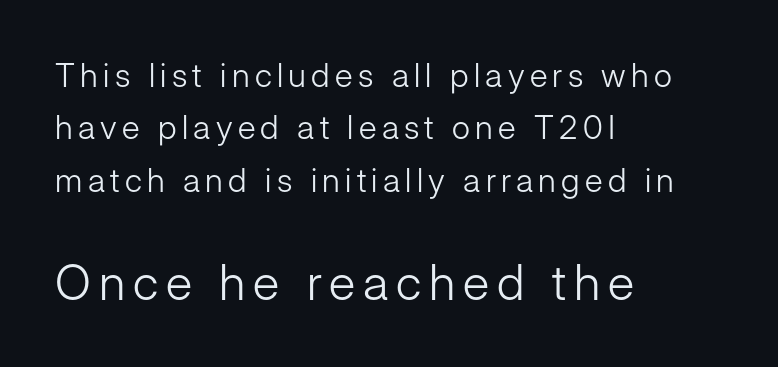
{"serif": "no", "italic": "no", "bold": "no", "weight": "light", "width": "normal", "stroke_contrast": "low", "x_height": "medium", "monospaced": "no", "underline": "no", "align": "left", "line_spacing": "normal", "line_spacing_ratio": 1.59, "larger_block": "second", "size_ratio": 1.48, "glyph_px": 49}
